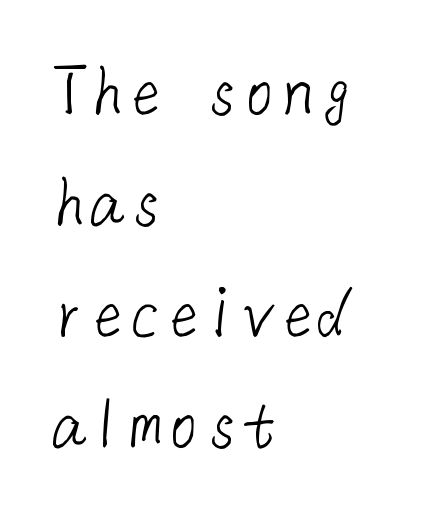
{"serif": "no", "bold": "no", "weight": "light", "width": "normal", "stroke_contrast": "low", "x_height": "medium", "underline": "no", "align": "left", "line_spacing": "normal", "line_spacing_ratio": 1.46, "letter_spacing": "normal", "letter_spacing_em": 0.0, "glyph_px": 76}
